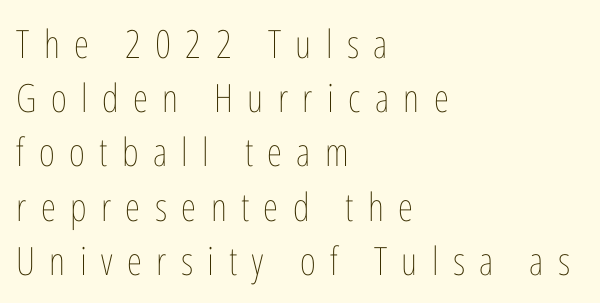
The letters are spread apart with noticeably loose tracking. Each letter keeps its own natural width here, so spacing adapts to shape. Where is the straight margin? On the left. Vertical stems look standard width or narrower in stroke. Has an underline been added? It has not.
